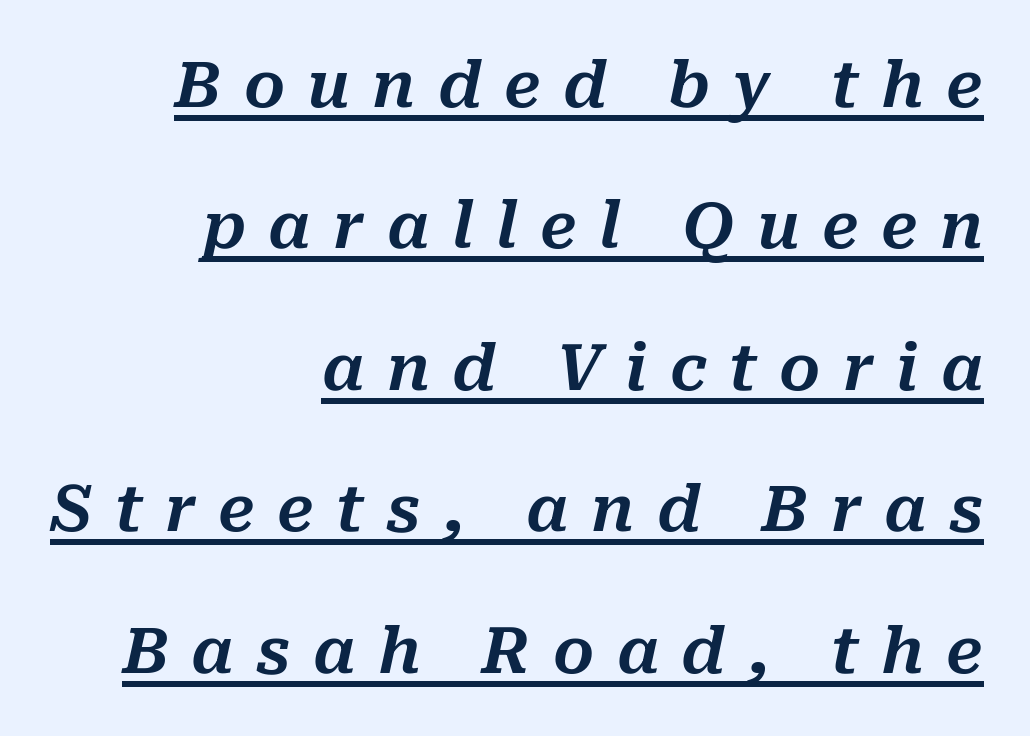
The image shows 64 px text type, italic (leaning right); set right-aligned, loose line spacing (2.21x), unusually wide letter spacing (+0.35 em), underlined; medium stroke contrast and a medium x-height.
